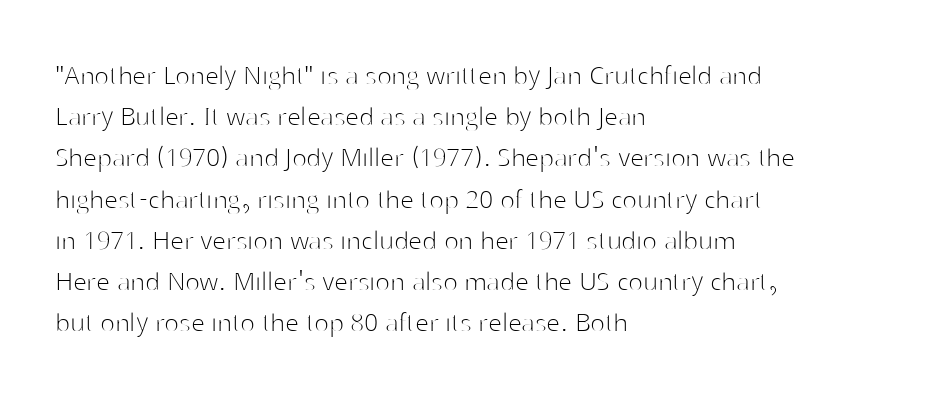
The image shows 31 px thin sans-serif type, upright; set left-aligned, normal line spacing (1.33x), normal letter spacing, not underlined; high stroke contrast and a medium x-height.
